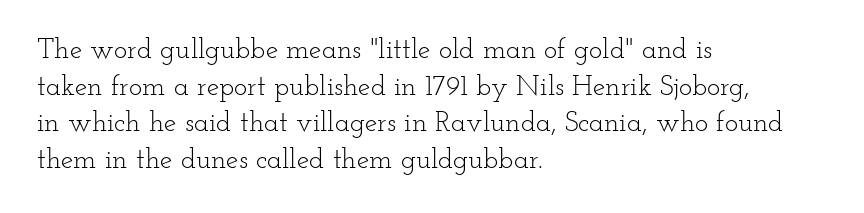
The image shows 28 px light, wide serif type, upright; set left-aligned, normal line spacing (1.31x), normal letter spacing, not underlined; low stroke contrast and a small x-height.
